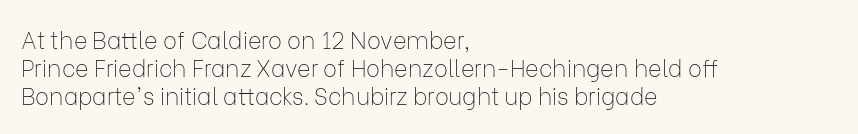
The image shows 23 px text type, upright; set left-aligned, line spacing 1.22x, normal letter spacing, not underlined.
